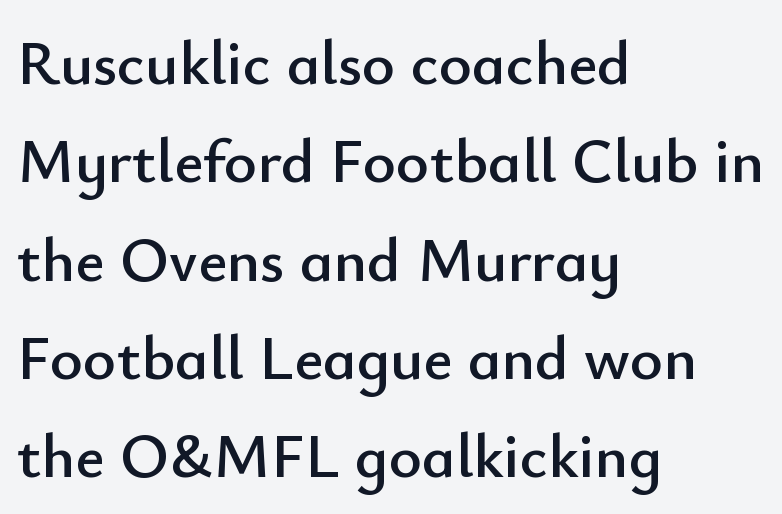
This rendering features lettering with no underline. Successive baselines arrive at the customary interval. Students, note that the glyphs here touch the page at normal intervals. Proportional: the letters do not fall into vertical columns. A sans-serif font was chosen for this passage.
